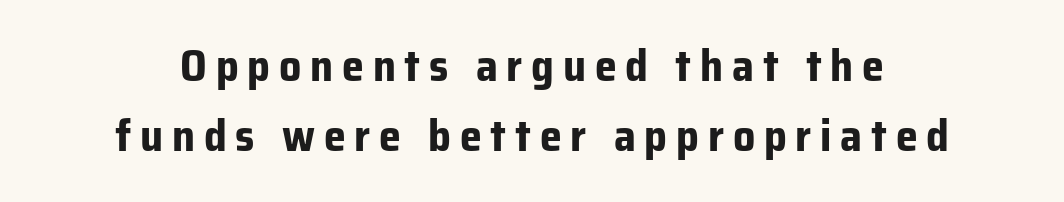
Q: Is the text bold? A: Yes.
Q: Is the text italic (slanted)? A: No, it is upright.
Q: Is the typeface a serif or a sans-serif typeface? A: Sans-serif.
Q: Is the text underlined? A: No.
Q: How is the paragraph aligned? A: Centered.
Q: Is the spacing between letters normal or unusually wide? A: Unusually wide.
Q: Is the spacing between lines tight, normal or loose? A: Normal.
Q: Width (condensed, normal, or wide)? A: Normal.
Q: Stroke contrast? A: Low.
Q: x-height? A: Medium.
Q: Monospaced? A: No.
